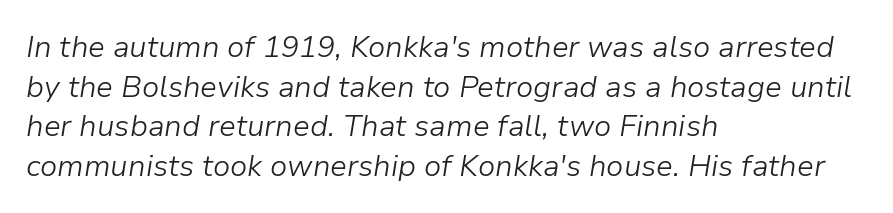
{"italic": "yes", "lean": "right", "slant_degrees": 9, "bold": "no", "weight": "light", "width": "normal", "stroke_contrast": "low", "x_height": "medium", "monospaced": "no", "underline": "no", "align": "left", "line_spacing": "normal", "line_spacing_ratio": 1.32, "letter_spacing": "normal", "letter_spacing_em": 0.0, "glyph_px": 30}
